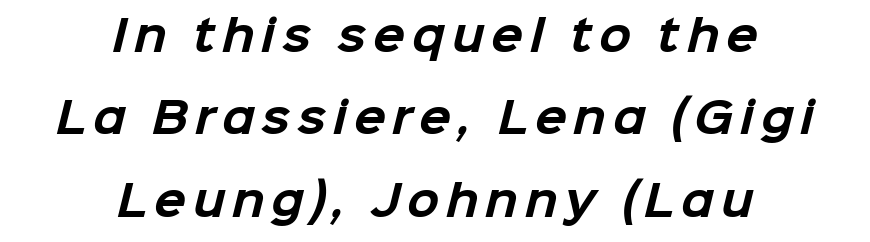
Q: Is the text bold? A: Yes.
Q: Is the typeface a serif or a sans-serif typeface? A: Sans-serif.
Q: Is the text underlined? A: No.
Q: How is the paragraph aligned? A: Centered.
Q: Is the spacing between lines tight, normal or loose? A: Loose.
Q: Width (condensed, normal, or wide)? A: Normal.
Q: Stroke contrast? A: Low.
Q: x-height? A: Medium.
Q: Monospaced? A: No.
